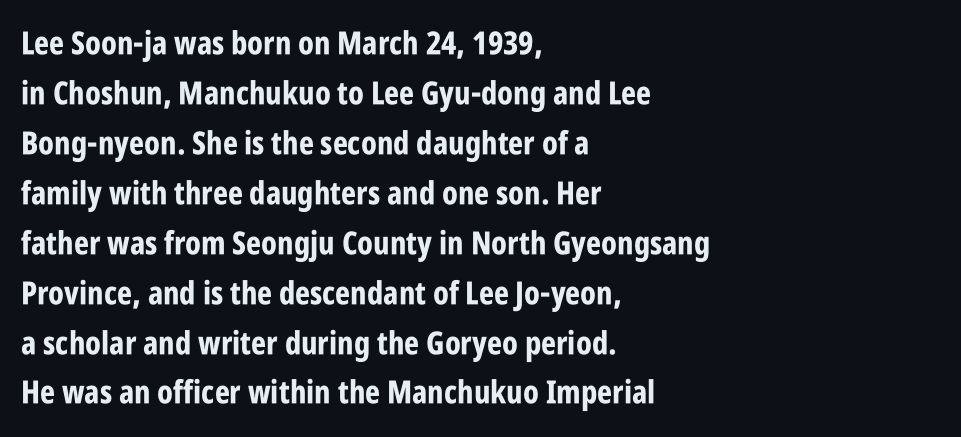
{"serif": "no", "italic": "no", "bold": "yes", "weight": "bold", "width": "condensed", "stroke_contrast": "low", "x_height": "large", "monospaced": "no", "underline": "no", "align": "left", "line_spacing": "normal", "line_spacing_ratio": 1.56, "letter_spacing": "normal", "letter_spacing_em": 0.0, "glyph_px": 32}
